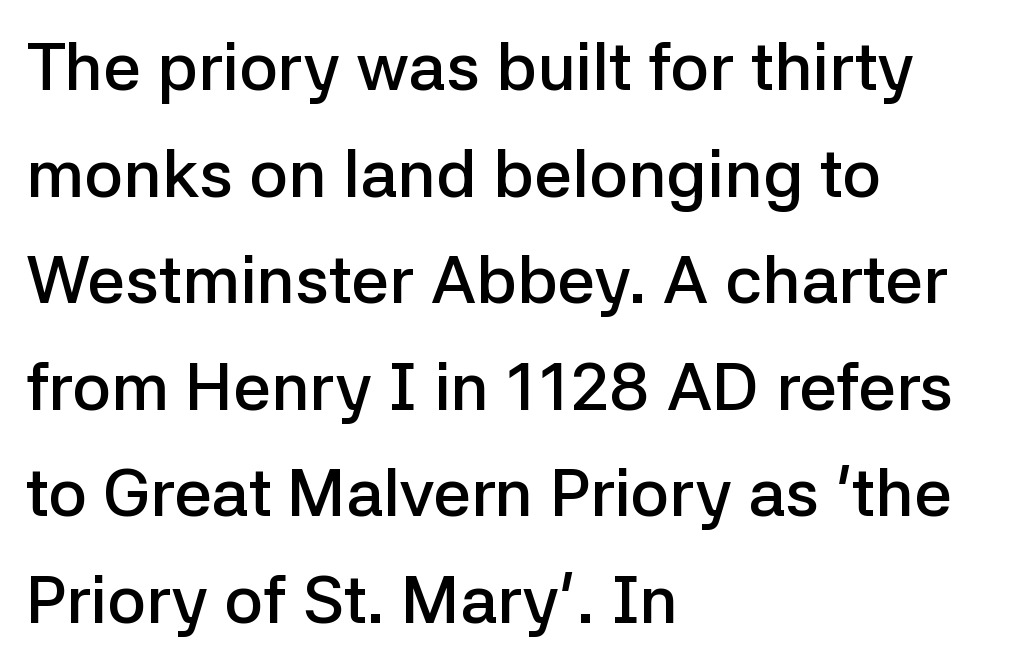
Q: Is the text bold? A: Semi-bold.
Q: Is the text italic (slanted)? A: No, it is upright.
Q: Is the typeface a serif or a sans-serif typeface? A: Sans-serif.
Q: Is the text underlined? A: No.
Q: How is the paragraph aligned? A: Left-aligned.
Q: Is the spacing between letters normal or unusually wide? A: Normal.
Q: Is the spacing between lines tight, normal or loose? A: Normal.
Q: Width (condensed, normal, or wide)? A: Normal.
Q: Stroke contrast? A: Low.
Q: x-height? A: Medium.
Q: Monospaced? A: No.
